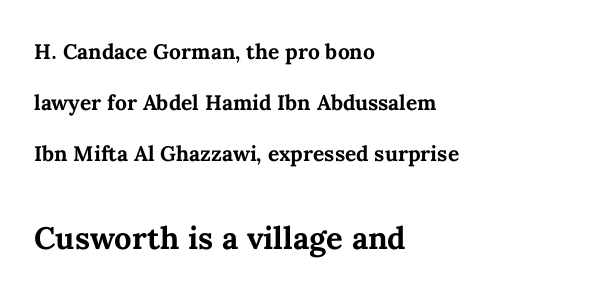
{"italic": "no", "bold": "yes", "weight": "bold", "width": "normal", "stroke_contrast": "medium", "x_height": "medium", "monospaced": "no", "underline": "no", "align": "left", "line_spacing": "loose", "line_spacing_ratio": 2.44, "letter_spacing": "normal", "letter_spacing_em": 0.0, "larger_block": "second", "size_ratio": 1.48, "glyph_px": 31}
